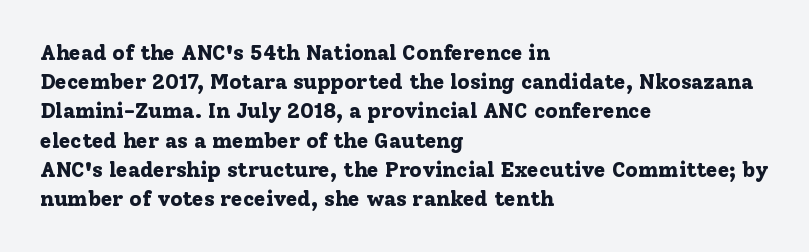
Q: Is the text bold? A: Yes.
Q: Is the text italic (slanted)? A: No, it is upright.
Q: Is the text underlined? A: No.
Q: How is the paragraph aligned? A: Left-aligned.
Q: Is the spacing between letters normal or unusually wide? A: Normal.
Q: Is the spacing between lines tight, normal or loose? A: Normal.
